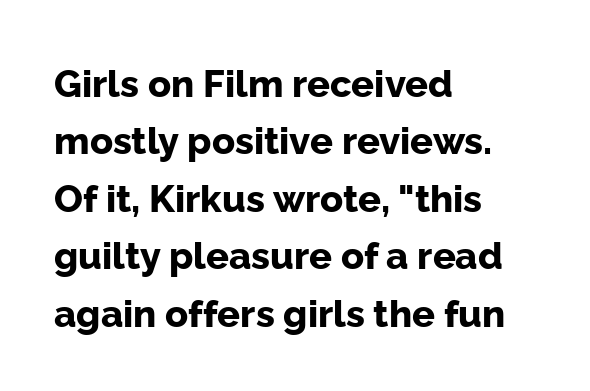
The image shows 38 px bold sans-serif type, upright; set left-aligned, normal line spacing (1.51x), normal letter spacing, not underlined; low stroke contrast and a medium x-height.
